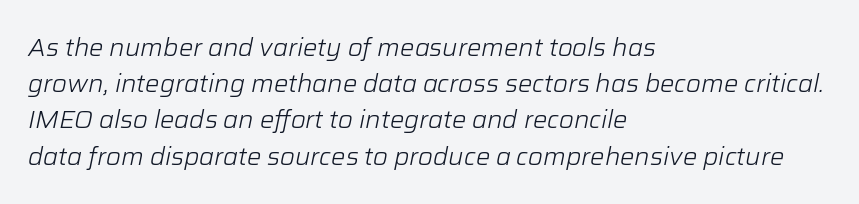
The image shows 24 px text type, italic (leaning right); set left-aligned, normal line spacing (1.51x), normal letter spacing, not underlined.
